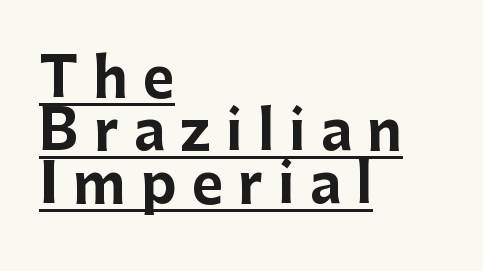
{"serif": "no", "italic": "no", "bold": "yes", "weight": "bold", "width": "normal", "stroke_contrast": "low", "x_height": "medium", "monospaced": "no", "underline": "yes", "align": "left", "line_spacing": "tight", "line_spacing_ratio": 0.98, "letter_spacing": "wide", "letter_spacing_em": 0.28, "glyph_px": 54}
